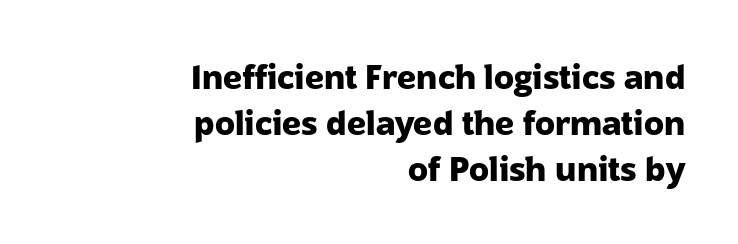
Q: Is the text bold? A: Yes.
Q: Is the text italic (slanted)? A: No, it is upright.
Q: Is the typeface a serif or a sans-serif typeface? A: Sans-serif.
Q: Is the text underlined? A: No.
Q: How is the paragraph aligned? A: Right-aligned.
Q: Is the spacing between letters normal or unusually wide? A: Normal.
Q: Is the spacing between lines tight, normal or loose? A: Normal.
Q: Width (condensed, normal, or wide)? A: Normal.
Q: Stroke contrast? A: Low.
Q: x-height? A: Medium.
Q: Monospaced? A: No.
